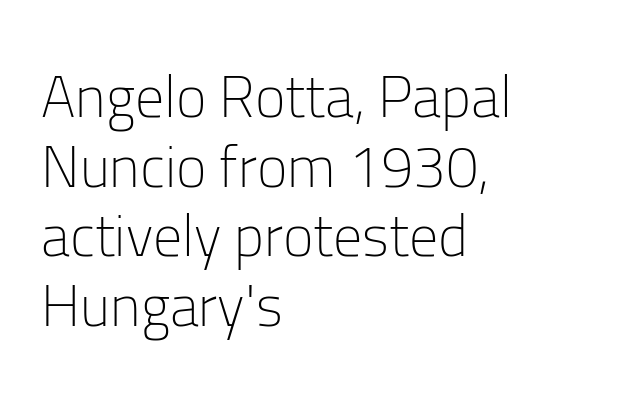
The image shows 58 px light sans-serif type, upright; set left-aligned, line spacing 1.2x, normal letter spacing, not underlined; low stroke contrast and a medium x-height.
